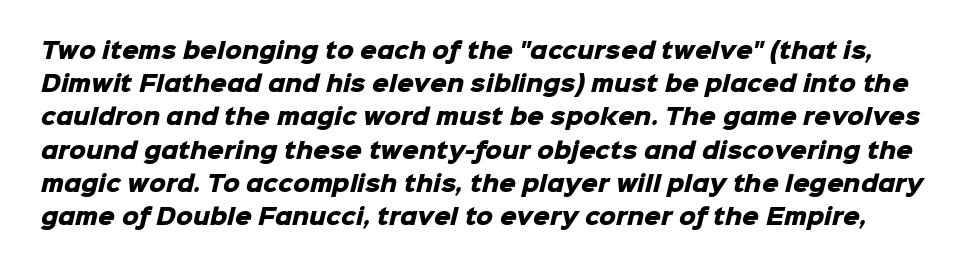
The image shows 21 px bold type; set normal line spacing (1.58x), normal letter spacing, not underlined.
